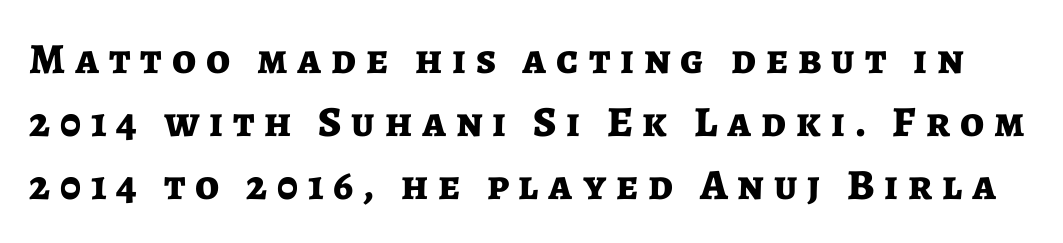
Horizontal bands of white between lines are of average thickness. These lines carry a lot of weight — the face is fully bold. Are there feet on the stems? There aren't — it's a sans. The specimen omits any rule beneath the text block's lines. There is plenty of visible air inserted between adjacent glyphs. Quick note: not italic, upright.
